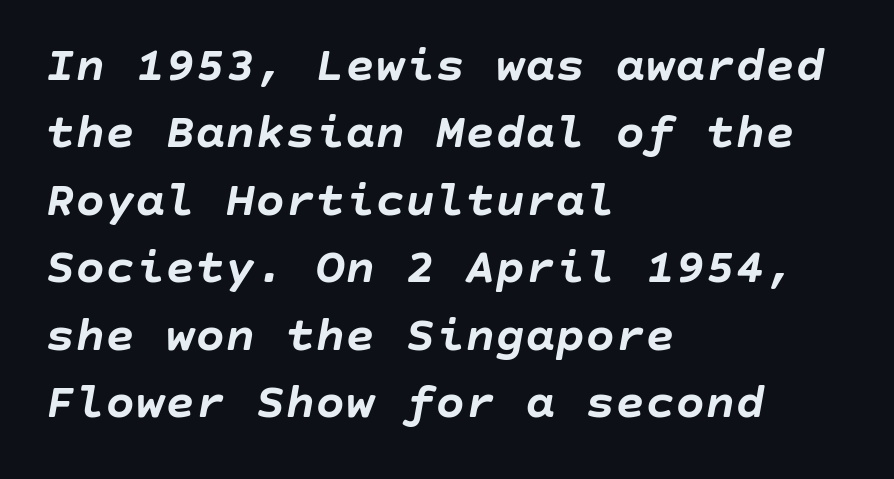
The strip under each line holds only bare page. What's the leading like? Ordinary, nothing unusual. A typesetter would call this zero additional tracking. Slanted lettering throughout.
